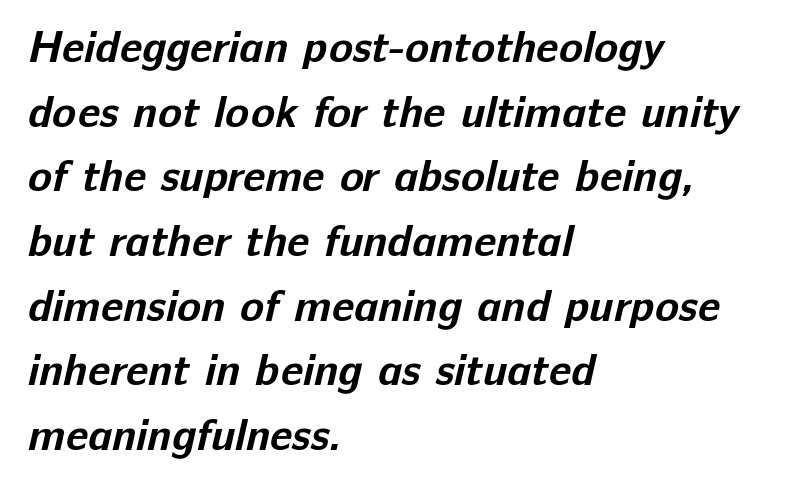
Any mark beneath the type? The region is blank. Summary of weight: heavy, a full bold. The rendering uses natural spacing where letterforms have individual widths. Does the copy run flush right? No — it runs flush left. Letter spacing: default. The rendering uses a moderate line-height, typical for paragraphs.
